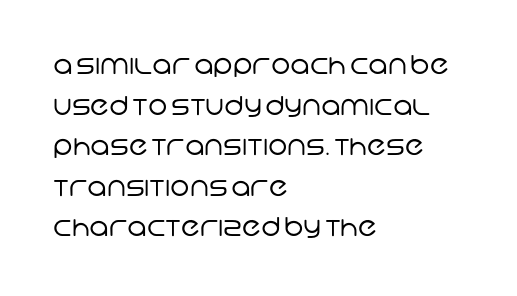
The image shows 26 px text type; set left-aligned, normal line spacing (1.56x), normal letter spacing, not underlined.
